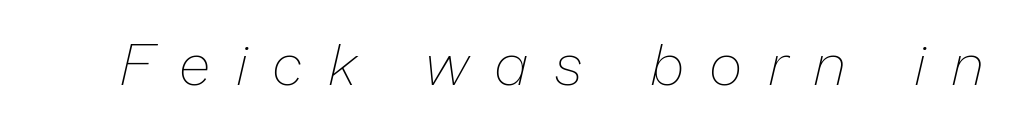
{"italic": "yes", "lean": "right", "slant_degrees": 13, "bold": "no", "weight": "thin", "width": "normal", "stroke_contrast": "low", "x_height": "medium", "monospaced": "no", "underline": "no", "letter_spacing": "wide", "letter_spacing_em": 0.47, "glyph_px": 58}
